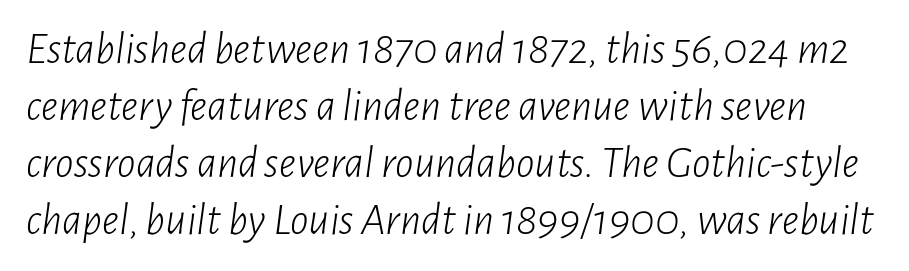
The letters advance in unequal steps, a hallmark of proportional type. Posture: slanted. No letter is thick-stroked: the sample isn't bold. The horizontal fit of the characters is conventional and even.
